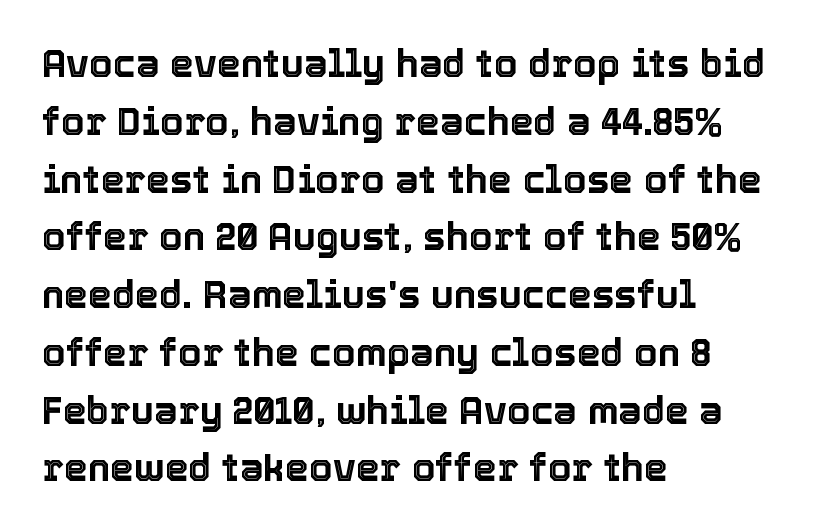
Q: Is the text italic (slanted)? A: No, it is upright.
Q: Is the text underlined? A: No.
Q: How is the paragraph aligned? A: Left-aligned.
Q: Is the spacing between letters normal or unusually wide? A: Normal.
Q: Is the spacing between lines tight, normal or loose? A: Normal.
Q: Width (condensed, normal, or wide)? A: Normal.
Q: x-height? A: Medium.
Q: Monospaced? A: No.
